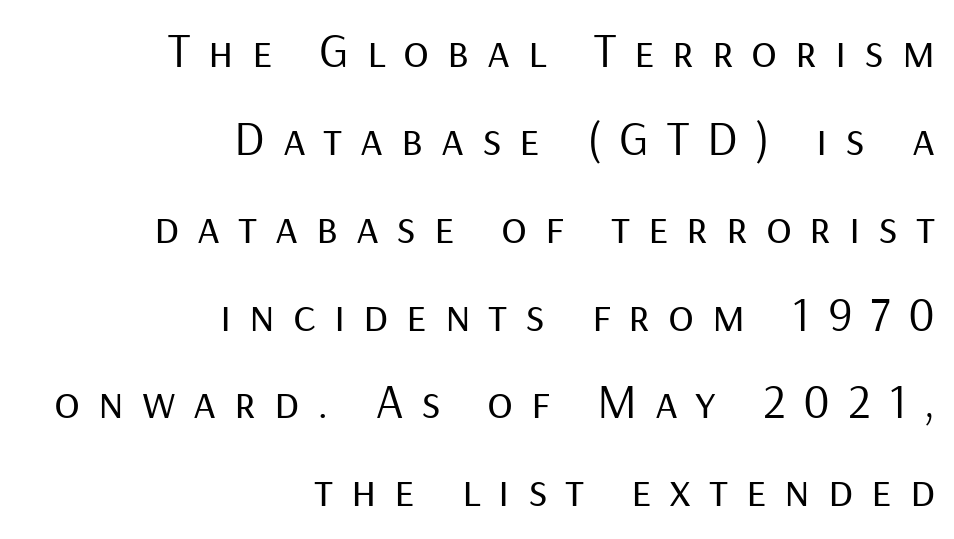
Is this a fixed-width face? No — the glyphs have proportional, varying widths. The tracking reads as deliberately expanded to a designer's eye. I'd call this a sans setting — the letters go barefoot. The letters look calm and open, with moderate or lighter stems. The letters stand straight up with perfectly vertical stems.
